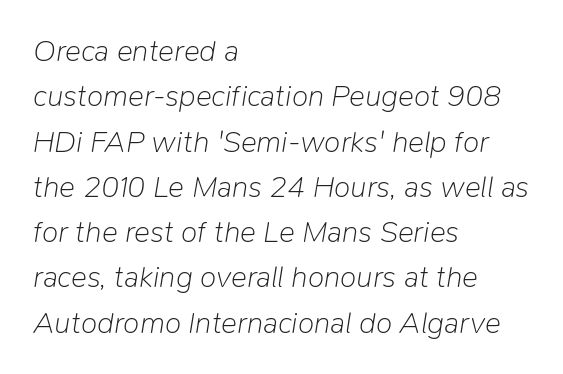
A quiet, ordinary-to-light weight characterises the typeface. A student would call this left alignment; a typographer would say flush left, rag right. Letters rest on an invisible, unmarked baseline. The line texture is even and compact thanks to regular tracking. Vertical spacing — default.
